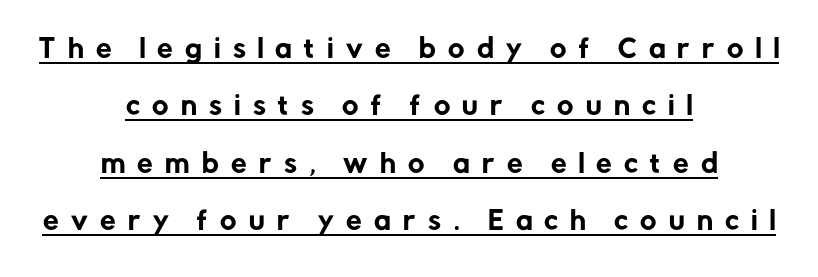
Q: Is the text italic (slanted)? A: No, it is upright.
Q: Is the text underlined? A: Yes.
Q: How is the paragraph aligned? A: Centered.
Q: Is the spacing between letters normal or unusually wide? A: Unusually wide.
Q: Is the spacing between lines tight, normal or loose? A: Loose.
